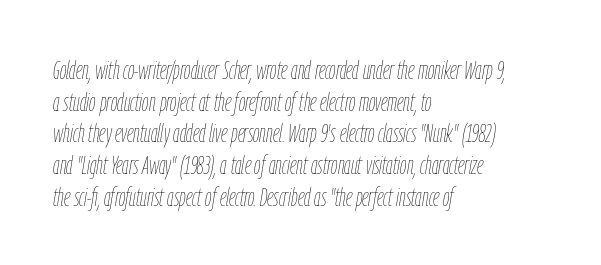
The image shows 26 px text type, italic (leaning right); set left-aligned, line spacing 1.22x, normal letter spacing, not underlined.
